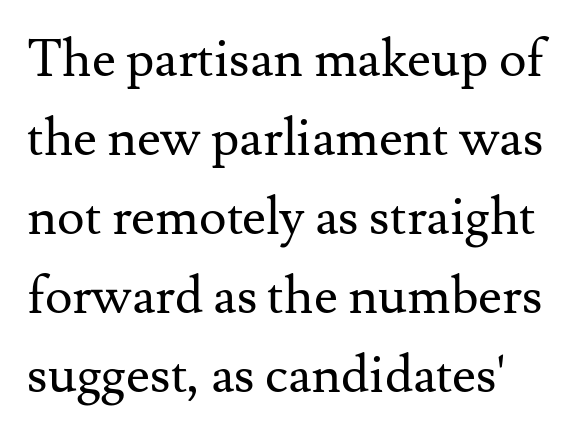
The baseline area is clear. Rendered with straight, roman letterforms. Normally led — the rows are evenly, conventionally spaced. The characters display serif detailing at their extremities. Stroke thickness stays within the range of a standard reading face or lighter.
